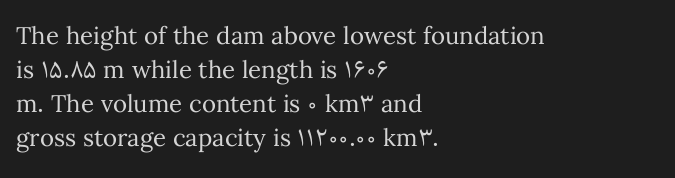
{"italic": "no", "bold": "no", "underline": "no", "align": "left", "line_spacing": "normal", "line_spacing_ratio": 1.42, "letter_spacing": "normal", "letter_spacing_em": 0.0, "glyph_px": 24}
